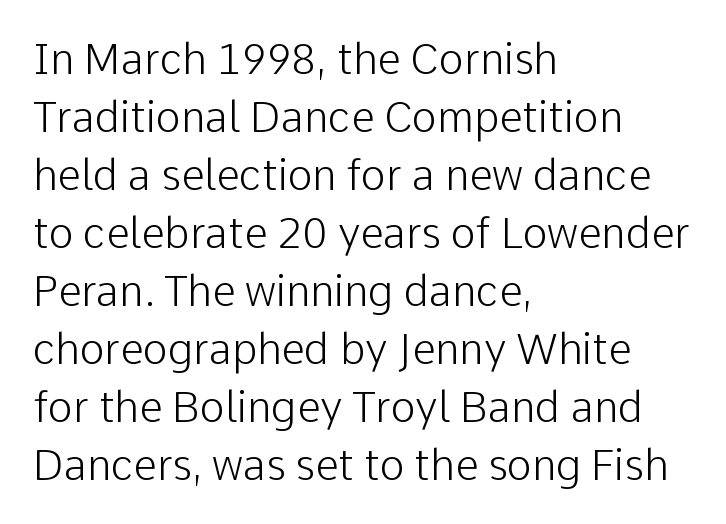
Q: Is the text bold? A: No.
Q: Is the text italic (slanted)? A: No, it is upright.
Q: Is the typeface a serif or a sans-serif typeface? A: Sans-serif.
Q: Is the text underlined? A: No.
Q: How is the paragraph aligned? A: Left-aligned.
Q: Is the spacing between letters normal or unusually wide? A: Normal.
Q: Is the spacing between lines tight, normal or loose? A: Normal.
Q: Width (condensed, normal, or wide)? A: Normal.
Q: Stroke contrast? A: Low.
Q: x-height? A: Medium.
Q: Monospaced? A: No.
